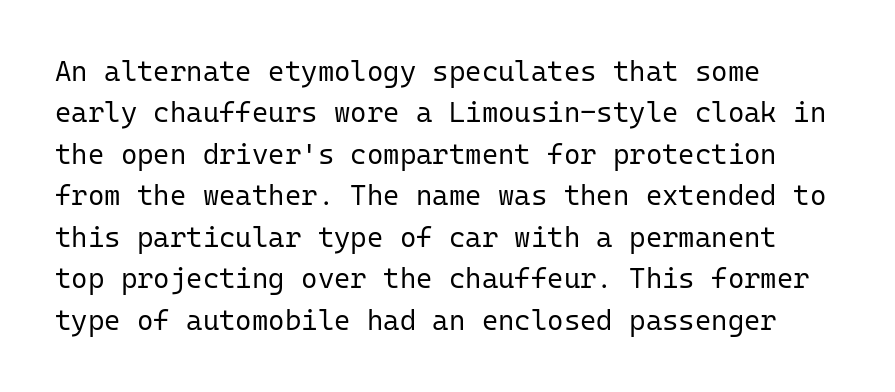
Look at the bottom of the vertical strokes: they stop flat, with no serifs. All the whitespace from short lines collects on the right. Observe the ordinary spacing: letters are neighbours, not strangers. Check the space under the baseline: it is left empty.
